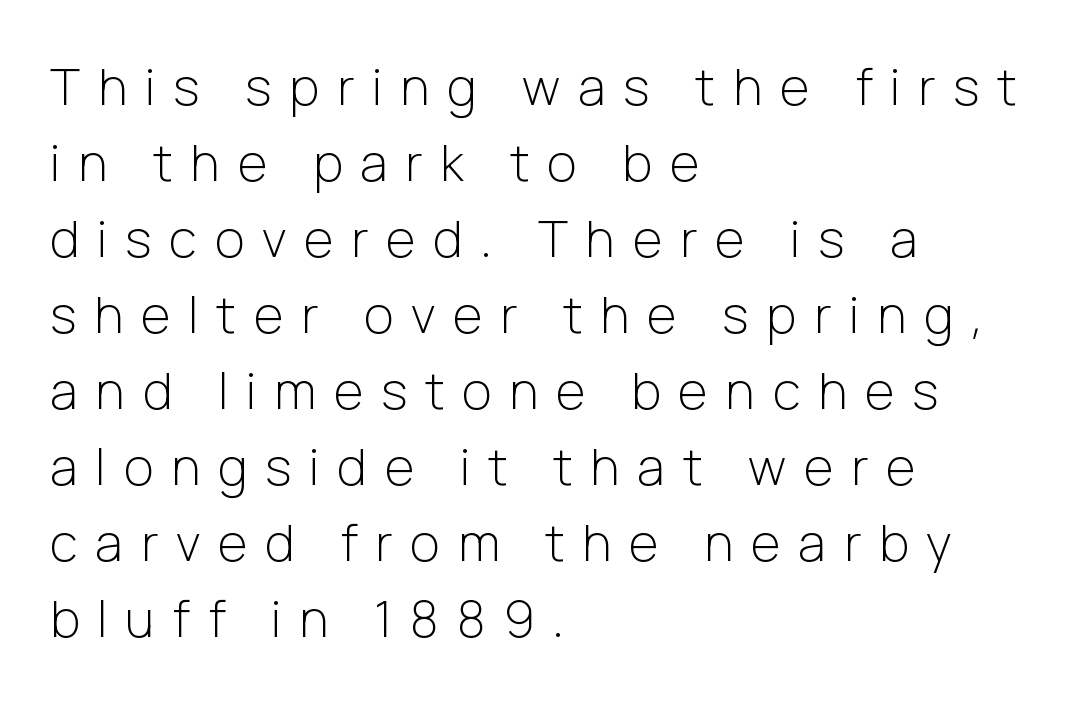
Q: Is the text bold? A: No.
Q: Is the text italic (slanted)? A: No, it is upright.
Q: Is the typeface a serif or a sans-serif typeface? A: Sans-serif.
Q: Is the text underlined? A: No.
Q: How is the paragraph aligned? A: Left-aligned.
Q: Is the spacing between letters normal or unusually wide? A: Unusually wide.
Q: Is the spacing between lines tight, normal or loose? A: Normal.
Q: Width (condensed, normal, or wide)? A: Normal.
Q: Stroke contrast? A: Low.
Q: x-height? A: Medium.
Q: Monospaced? A: No.
